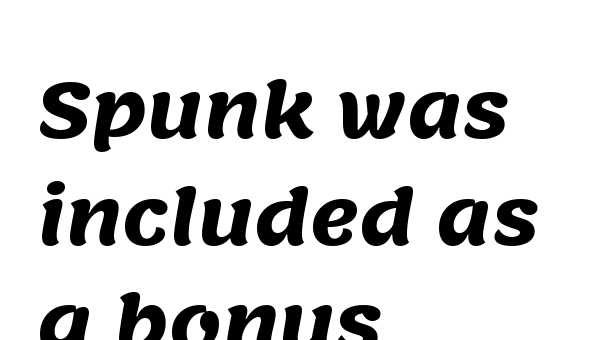
The image shows 74 px heavy sans-serif type; set left-aligned, normal line spacing (1.44x), normal letter spacing, not underlined; medium stroke contrast and a large x-height.
